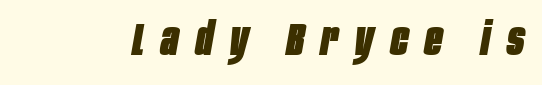
Varying glyph widths throughout — classic text-font behaviour. Underline: absent. Strong, thick strokes mark this as bold type. Spacing between characters has been opened up far beyond the box default. Observe the lean: these are italic letterforms.
